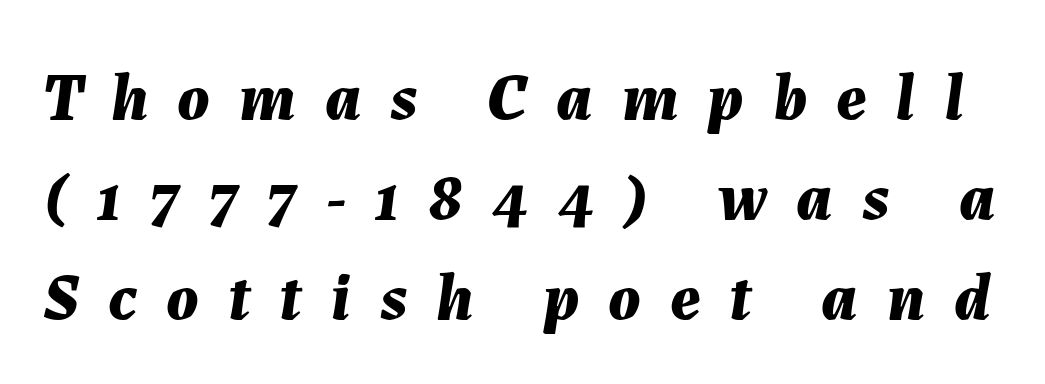
Successive baselines arrive at the customary interval. Each letter keeps its own natural width here, so spacing adapts to shape. Is the letter spacing exaggerated? Yes — the characters are pushed far apart. Words float on clear page, feet unadorned. Slanted lettering throughout.
